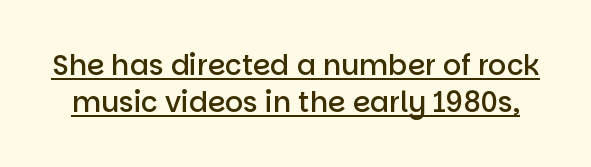
Q: Is the text bold? A: Semi-bold.
Q: Is the text italic (slanted)? A: No, it is upright.
Q: Is the typeface a serif or a sans-serif typeface? A: Sans-serif.
Q: Is the text underlined? A: Yes.
Q: Is the spacing between letters normal or unusually wide? A: Normal.
Q: Is the spacing between lines tight, normal or loose? A: Normal.
Q: Width (condensed, normal, or wide)? A: Normal.
Q: Stroke contrast? A: Low.
Q: x-height? A: Large.
Q: Monospaced? A: No.
